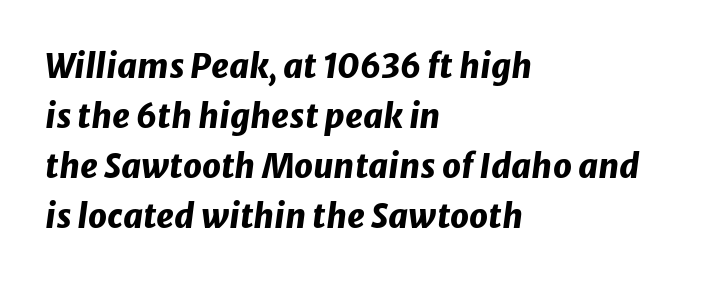
The image shows 33 px heavy type, italic (leaning right); set left-aligned, normal line spacing (1.52x), normal letter spacing, not underlined; low stroke contrast and a medium x-height.
